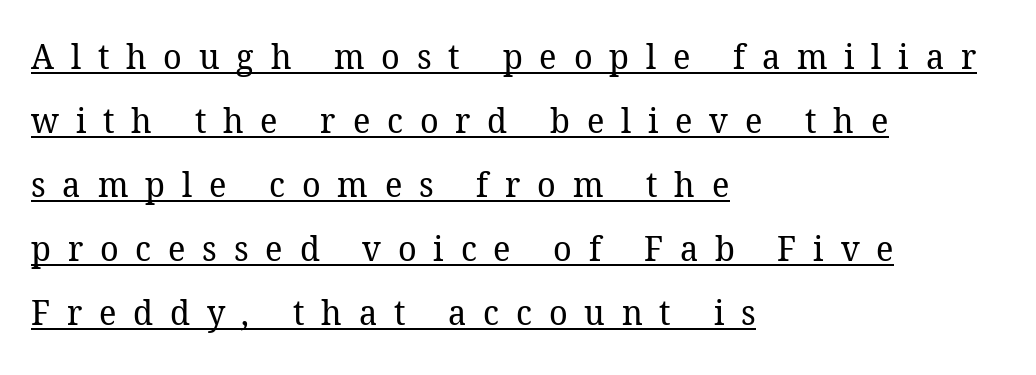
Q: Is the text bold? A: No.
Q: Is the typeface a serif or a sans-serif typeface? A: Serif.
Q: Is the text underlined? A: Yes.
Q: How is the paragraph aligned? A: Left-aligned.
Q: Is the spacing between letters normal or unusually wide? A: Unusually wide.
Q: Width (condensed, normal, or wide)? A: Normal.
Q: Stroke contrast? A: Low.
Q: x-height? A: Medium.
Q: Monospaced? A: No.
